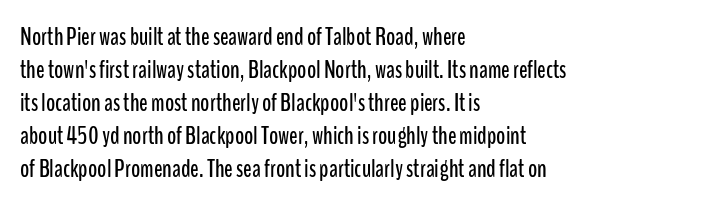
{"italic": "no", "underline": "no", "align": "left", "line_spacing": "normal", "line_spacing_ratio": 1.32, "letter_spacing": "normal", "letter_spacing_em": 0.0, "glyph_px": 25}
